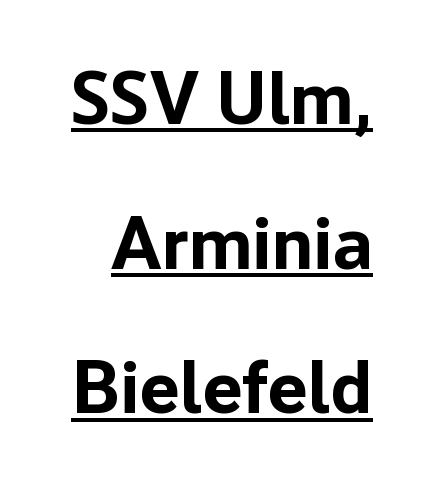
On the weight axis this lands at bold, roughly 700. Nobody touched the tracking dial on this one. Posture: upright roman. Varying glyph widths throughout — classic text-font behaviour. In designer terms, the underline attribute is active on this setting.
